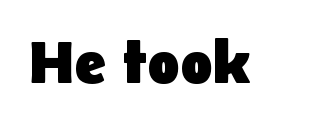
{"serif": "no", "italic": "no", "bold": "yes", "weight": "heavy", "width": "normal", "stroke_contrast": "low", "x_height": "medium", "monospaced": "no", "underline": "no", "letter_spacing": "normal", "letter_spacing_em": 0.0, "glyph_px": 60}
